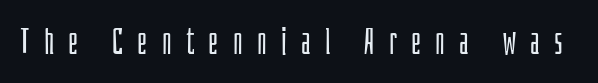
Posture: upright roman. Anything drawn beneath the words? Only blank space. The cut favours lightness, reaching ordinary text weight at its darkest. The designer went with a sans here, leaving each stem footless. Proportional: the letters do not fall into vertical columns.
